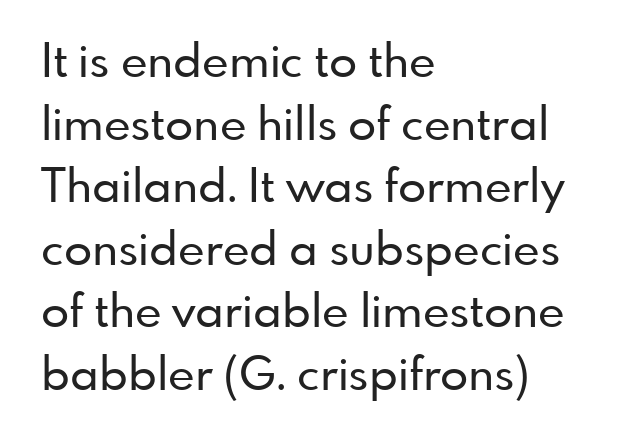
Q: Is the text italic (slanted)? A: No, it is upright.
Q: Is the typeface a serif or a sans-serif typeface? A: Sans-serif.
Q: Is the text underlined? A: No.
Q: How is the paragraph aligned? A: Left-aligned.
Q: Is the spacing between letters normal or unusually wide? A: Normal.
Q: Is the spacing between lines tight, normal or loose? A: Normal.
Q: Width (condensed, normal, or wide)? A: Normal.
Q: Stroke contrast? A: Low.
Q: x-height? A: Small.
Q: Monospaced? A: No.
